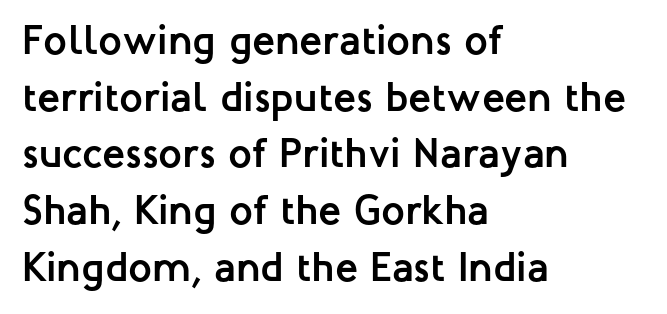
Q: Is the text bold? A: Yes.
Q: Is the text italic (slanted)? A: No, it is upright.
Q: Is the typeface a serif or a sans-serif typeface? A: Sans-serif.
Q: Is the text underlined? A: No.
Q: How is the paragraph aligned? A: Left-aligned.
Q: Is the spacing between letters normal or unusually wide? A: Normal.
Q: Is the spacing between lines tight, normal or loose? A: Normal.
Q: Width (condensed, normal, or wide)? A: Normal.
Q: Stroke contrast? A: Low.
Q: x-height? A: Medium.
Q: Monospaced? A: No.
